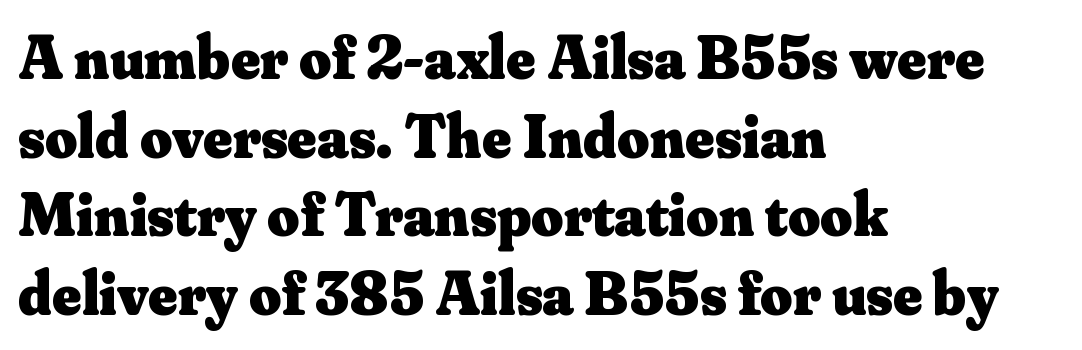
Q: Is the text bold? A: Yes.
Q: Is the text italic (slanted)? A: No, it is upright.
Q: Is the typeface a serif or a sans-serif typeface? A: Serif.
Q: Is the text underlined? A: No.
Q: How is the paragraph aligned? A: Left-aligned.
Q: Is the spacing between letters normal or unusually wide? A: Normal.
Q: Is the spacing between lines tight, normal or loose? A: Normal.
Q: Width (condensed, normal, or wide)? A: Normal.
Q: Stroke contrast? A: Medium.
Q: x-height? A: Small.
Q: Monospaced? A: No.
